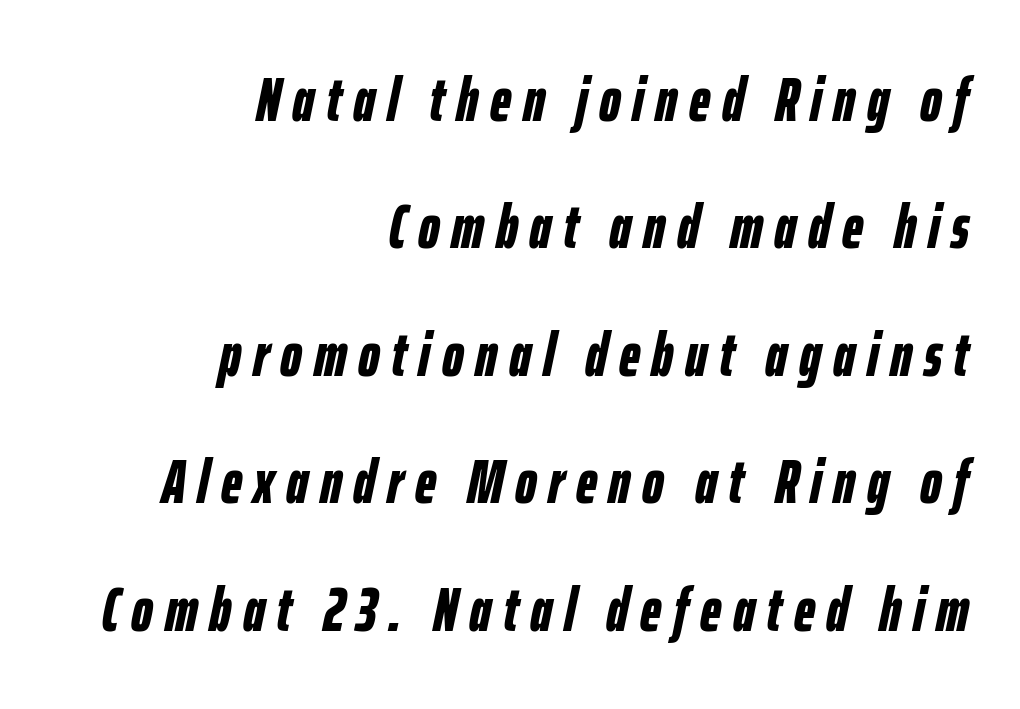
Successive baselines arrive slowly, with a big drop between each. Do the characters align in a grid? No, the font is proportional. Casual observation: everything's shoved over to the right. Just letters on the line, the space beneath them empty. Chunky letters — that's bold for sure.
